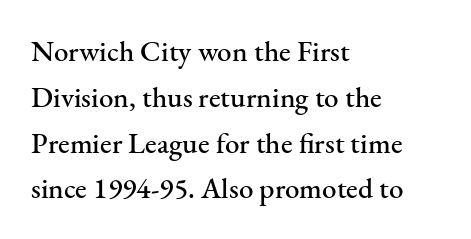
{"serif": "yes", "italic": "no", "width": "normal", "stroke_contrast": "medium", "x_height": "small", "monospaced": "no", "underline": "no", "align": "left", "line_spacing": "normal", "line_spacing_ratio": 1.58, "letter_spacing": "normal", "letter_spacing_em": 0.0, "glyph_px": 29}
